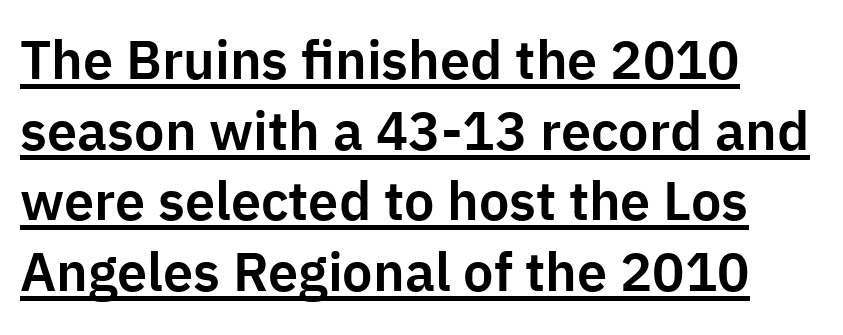
{"serif": "no", "italic": "no", "width": "normal", "stroke_contrast": "low", "x_height": "medium", "monospaced": "no", "underline": "yes", "align": "left", "line_spacing": "normal", "line_spacing_ratio": 1.31, "letter_spacing": "normal", "letter_spacing_em": 0.0, "glyph_px": 54}
